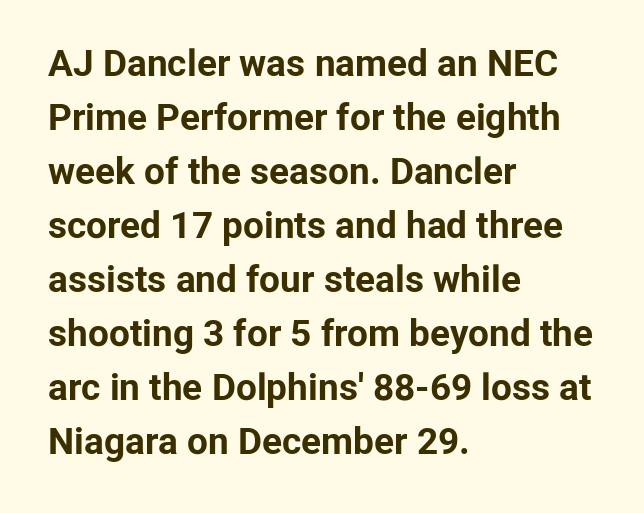
Q: Is the text bold? A: Yes.
Q: Is the text italic (slanted)? A: No, it is upright.
Q: Is the typeface a serif or a sans-serif typeface? A: Sans-serif.
Q: Is the text underlined? A: No.
Q: How is the paragraph aligned? A: Left-aligned.
Q: Is the spacing between letters normal or unusually wide? A: Normal.
Q: Is the spacing between lines tight, normal or loose? A: Normal.
Q: Width (condensed, normal, or wide)? A: Normal.
Q: Stroke contrast? A: Low.
Q: x-height? A: Medium.
Q: Monospaced? A: No.
